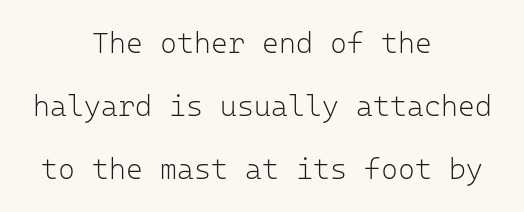
{"serif": "no", "italic": "no", "bold": "no", "weight": "light", "width": "normal", "stroke_contrast": "low", "x_height": "medium", "monospaced": "yes", "underline": "no", "align": "center", "line_spacing": "loose", "line_spacing_ratio": 2.17, "letter_spacing": "normal", "letter_spacing_em": 0.0, "glyph_px": 29}
